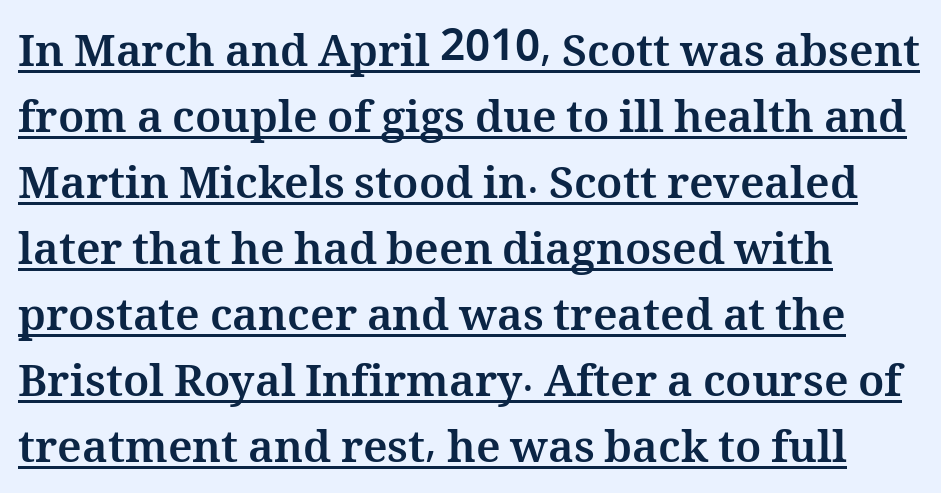
A roman cut, with each character standing at attention. You could call the tracking neutral — neither tight nor loose. Underlining? Definitely there. Do the characters align in a grid? No, the font is proportional. These words are printed bold, with thick strokes throughout. How would I describe the line gaps? Plain and ordinary.
